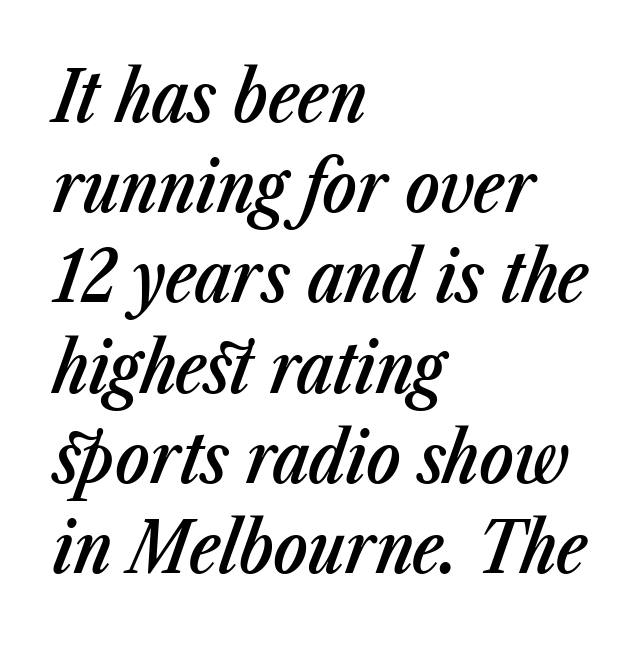
The image shows 71 px semibold, condensed type, italic (leaning right); set left-aligned, normal line spacing (1.27x), normal letter spacing, not underlined; low stroke contrast and a medium x-height.
